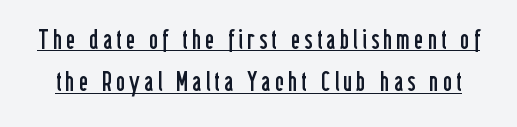
Q: Is the text bold? A: No.
Q: Is the text italic (slanted)? A: No, it is upright.
Q: Is the text underlined? A: Yes.
Q: Is the spacing between lines tight, normal or loose? A: Normal.
